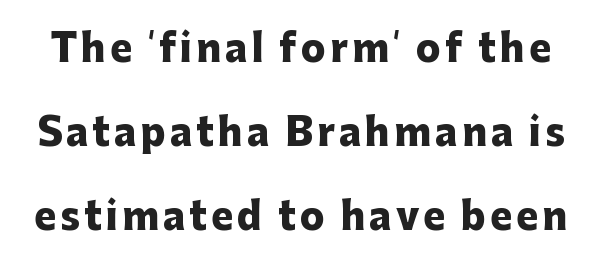
The image shows 37 px heavy sans-serif type, upright; set loose line spacing (2.27x), not underlined; low stroke contrast and a medium x-height.
